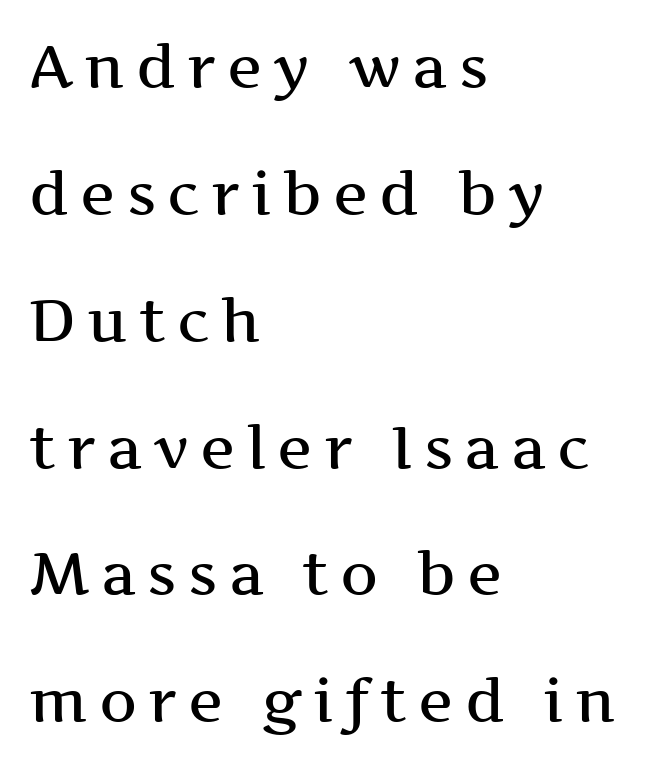
Q: Is the text bold? A: Semi-bold.
Q: Is the text italic (slanted)? A: No, it is upright.
Q: Is the typeface a serif or a sans-serif typeface? A: Serif.
Q: Is the text underlined? A: No.
Q: How is the paragraph aligned? A: Left-aligned.
Q: Is the spacing between lines tight, normal or loose? A: Loose.
Q: Width (condensed, normal, or wide)? A: Wide.
Q: Stroke contrast? A: Medium.
Q: x-height? A: Medium.
Q: Monospaced? A: No.
